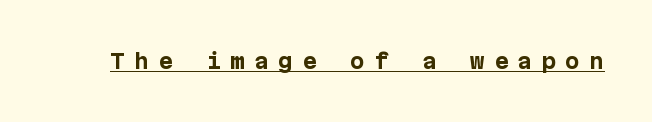
Q: Is the text bold? A: Yes.
Q: Is the text italic (slanted)? A: No, it is upright.
Q: Is the text underlined? A: Yes.
Q: Is the spacing between letters normal or unusually wide? A: Unusually wide.
